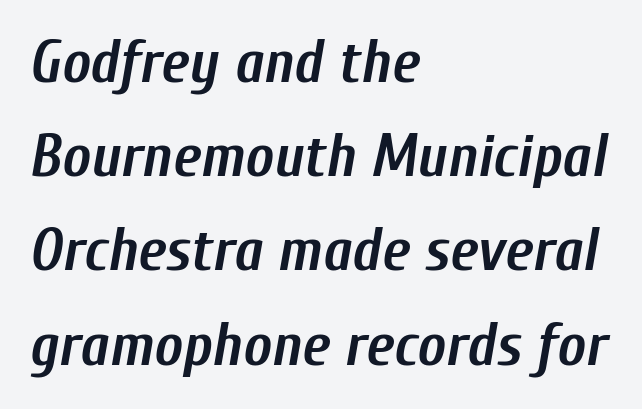
The image shows 60 px semibold, condensed type, italic (leaning right); set left-aligned, normal line spacing (1.57x), normal letter spacing, not underlined; low stroke contrast and a medium x-height.
